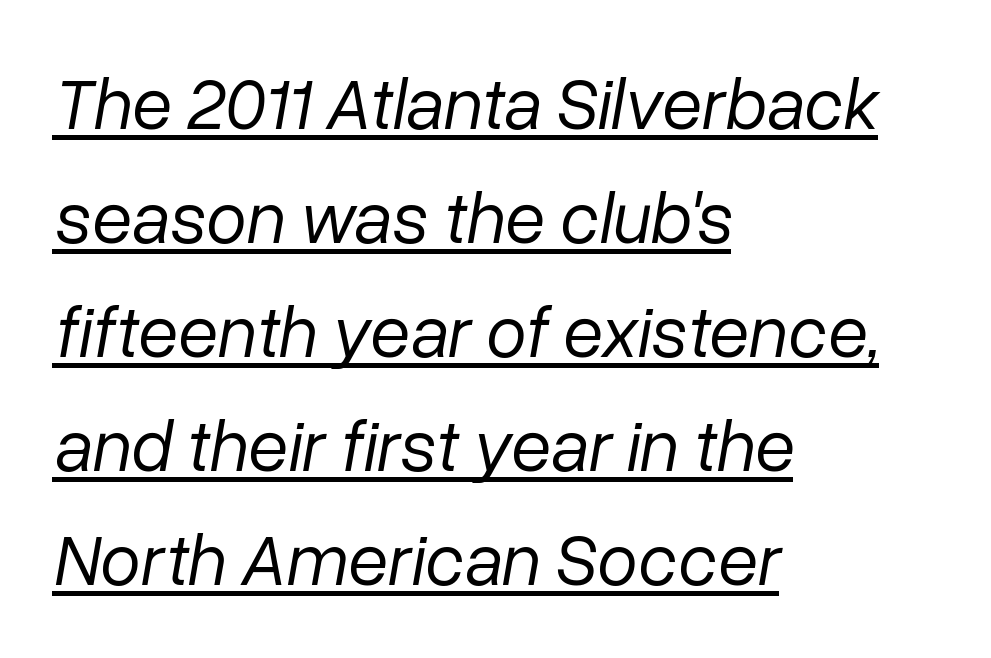
The lines in this sample share a left origin and differ only in where they stop. The strokes carry an ordinary text weight at most. These lines are rendered in a variable-pitch font. The rendering keeps characters at their native spacing. These characters rest on top of a visible drawn line. The designer left line spacing at the default.
